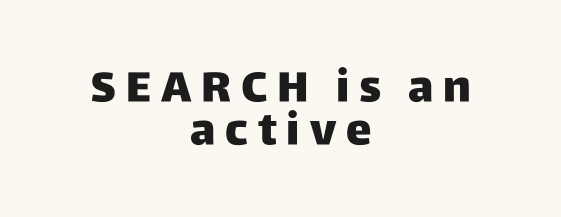
The image shows 43 px sans-serif type, upright; set centered, tight line spacing (0.99x), unusually wide letter spacing (+0.23 em), not underlined; low stroke contrast and a large x-height.
